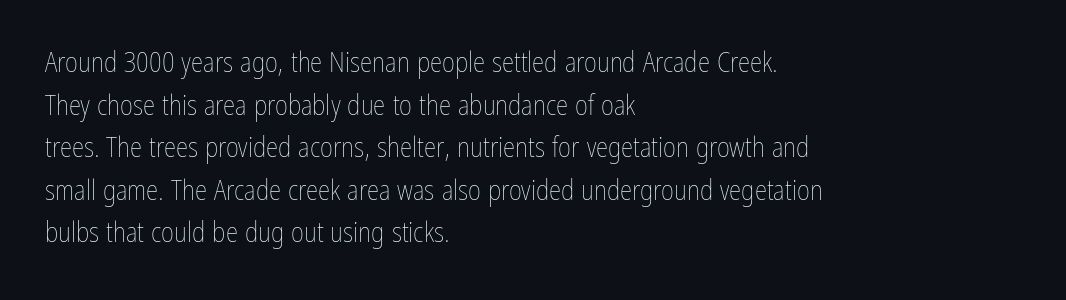
This is roman type, the default non-slanted kind. Line starts are locked; line ends wander. Check under the words: just untouched page. Tracking value appears to be zero — textbook default spacing.
